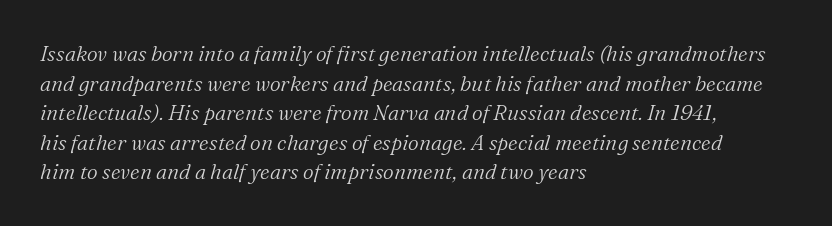
{"italic": "yes", "lean": "right", "slant_degrees": 16, "bold": "no", "underline": "no", "align": "left", "line_spacing": "normal", "line_spacing_ratio": 1.41, "letter_spacing": "normal", "letter_spacing_em": 0.0, "glyph_px": 21}
